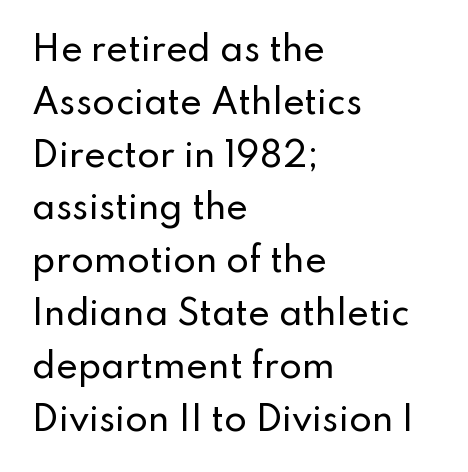
In terms of leading, this rendering sits right in the middle. Horizontally, the lines are justified to the leading edge only. Glyph-to-glyph distance matches everyday printed text. Ordinary non-slanted type is in use. Each letter keeps its own natural width here, so spacing adapts to shape. Words float on clear page, feet unadorned.
